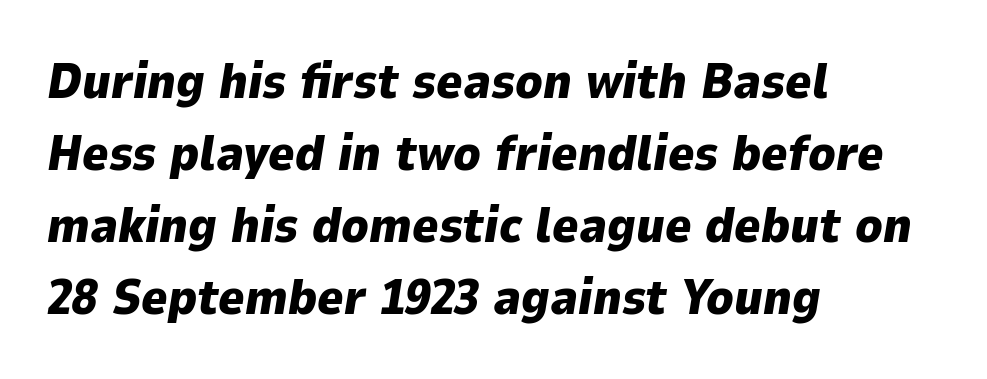
The image shows 50 px heavy type, italic (leaning right); set left-aligned, normal line spacing (1.44x), normal letter spacing, not underlined; low stroke contrast and a medium x-height.
